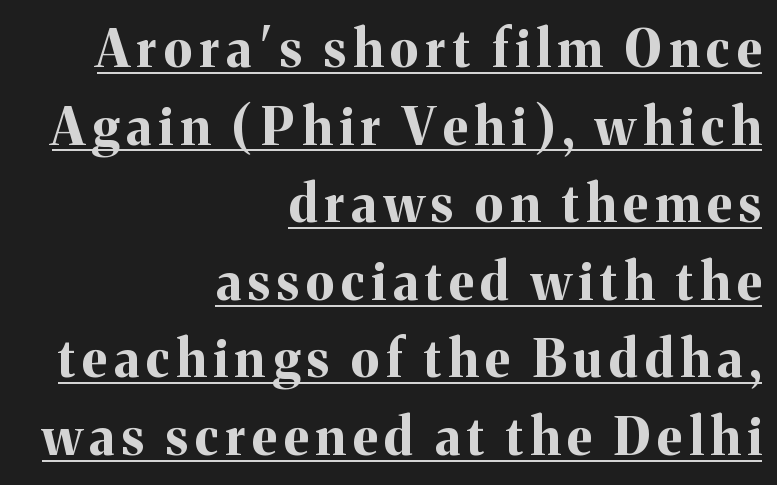
The image shows 51 px bold serif type, upright; set right-aligned, normal line spacing (1.52x), underlined; medium stroke contrast and a medium x-height.
